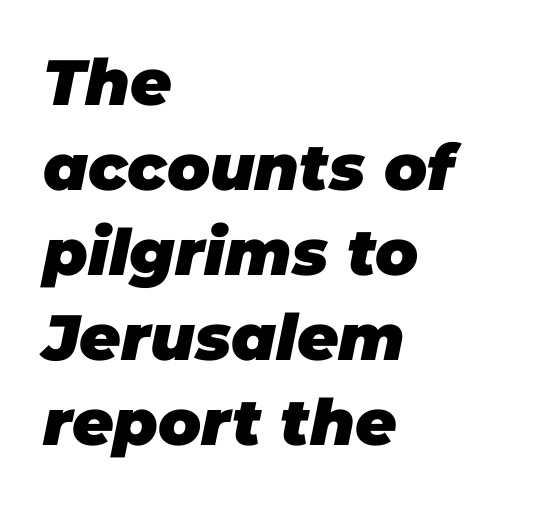
{"italic": "yes", "lean": "right", "slant_degrees": 11, "bold": "yes", "weight": "heavy", "width": "normal", "stroke_contrast": "low", "x_height": "large", "monospaced": "no", "underline": "no", "align": "left", "line_spacing": "normal", "line_spacing_ratio": 1.33, "letter_spacing": "normal", "letter_spacing_em": 0.0, "glyph_px": 64}
